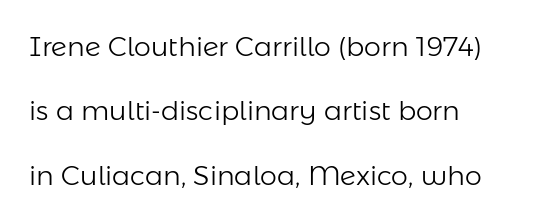
Q: Is the text bold? A: No.
Q: Is the text italic (slanted)? A: No, it is upright.
Q: Is the text underlined? A: No.
Q: How is the paragraph aligned? A: Left-aligned.
Q: Is the spacing between letters normal or unusually wide? A: Normal.
Q: Is the spacing between lines tight, normal or loose? A: Loose.
